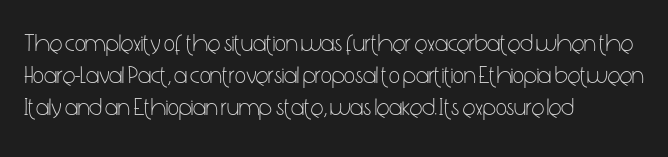
The strip under each line holds only bare page. You could call the tracking neutral — neither tight nor loose. Where is the straight margin? On the left. Upright lettering throughout. The weight tops out at a normal text grade.
